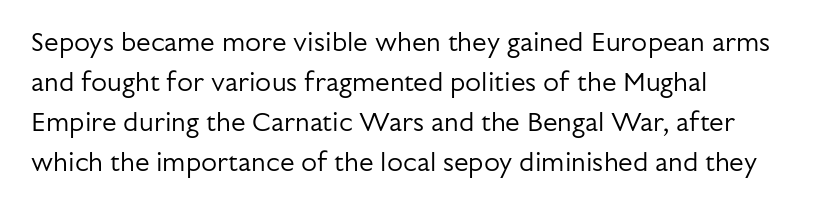
{"italic": "no", "bold": "no", "underline": "no", "align": "left", "line_spacing": "normal", "line_spacing_ratio": 1.54, "letter_spacing": "normal", "letter_spacing_em": 0.0, "glyph_px": 26}
